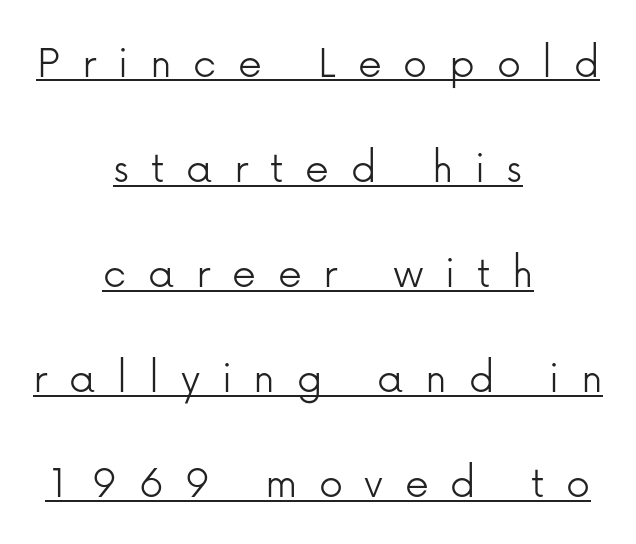
The image shows 48 px light sans-serif type, upright; set centered, loose line spacing (2.19x), unusually wide letter spacing (+0.45 em), underlined; low stroke contrast and a medium x-height.
